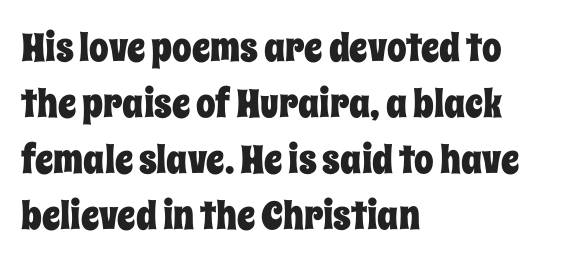
Q: Is the text italic (slanted)? A: No, it is upright.
Q: Is the text underlined? A: No.
Q: How is the paragraph aligned? A: Left-aligned.
Q: Is the spacing between letters normal or unusually wide? A: Normal.
Q: Is the spacing between lines tight, normal or loose? A: Normal.
Q: Width (condensed, normal, or wide)? A: Condensed.
Q: Stroke contrast? A: Low.
Q: x-height? A: Large.
Q: Monospaced? A: No.
